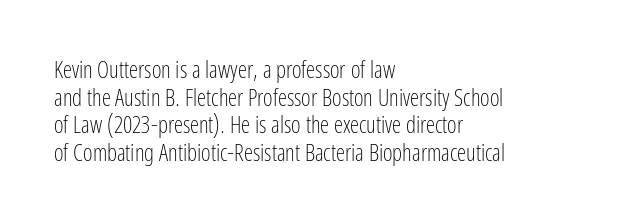
Q: Is the text bold? A: No.
Q: Is the text italic (slanted)? A: No, it is upright.
Q: Is the text underlined? A: No.
Q: How is the paragraph aligned? A: Left-aligned.
Q: Is the spacing between letters normal or unusually wide? A: Normal.
